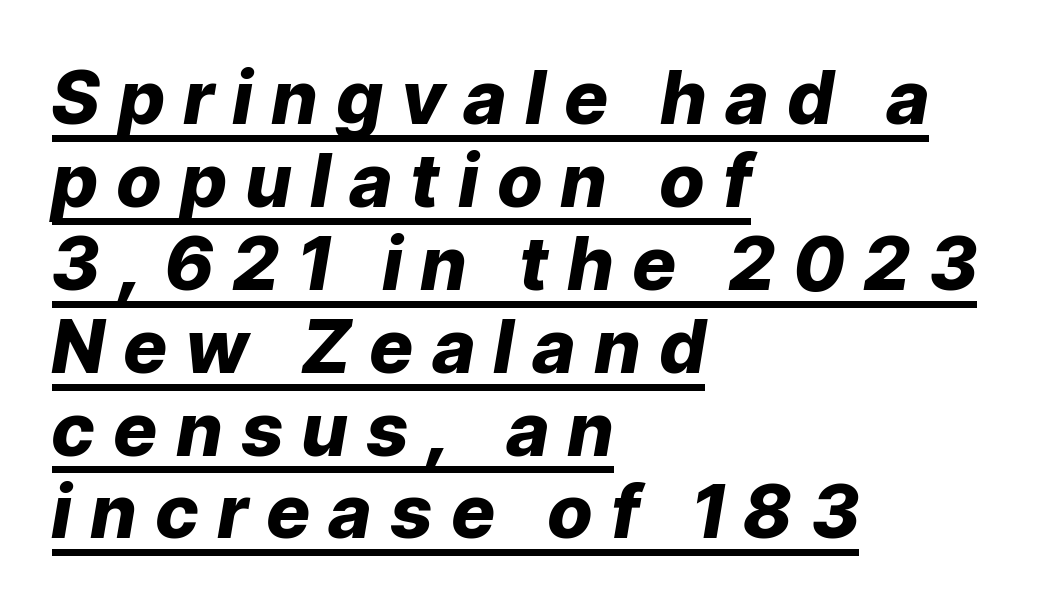
Letter spacing: wide. You can tell it's italic because the verticals aren't actually vertical. Has an underline been added? It has. Heavy-handed strokes throughout: this text is bold. Each letter keeps its own natural width here, so spacing adapts to shape.
